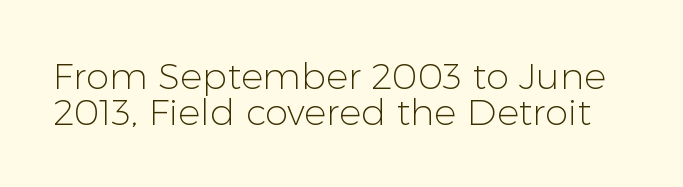
The image shows 37 px light sans-serif type, upright; set tight line spacing (0.98x), normal letter spacing, not underlined; low stroke contrast and a medium x-height.
